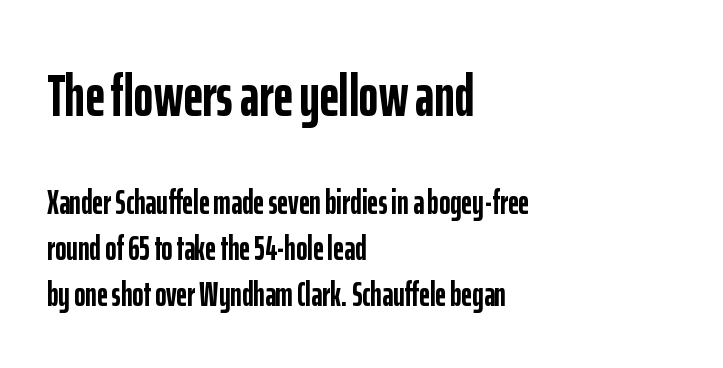
The image shows 60 px semibold, condensed sans-serif type, upright; set left-aligned, normal line spacing (1.34x), normal letter spacing, not underlined; the first (top) block is 1.76x larger; low stroke contrast and a medium x-height.
